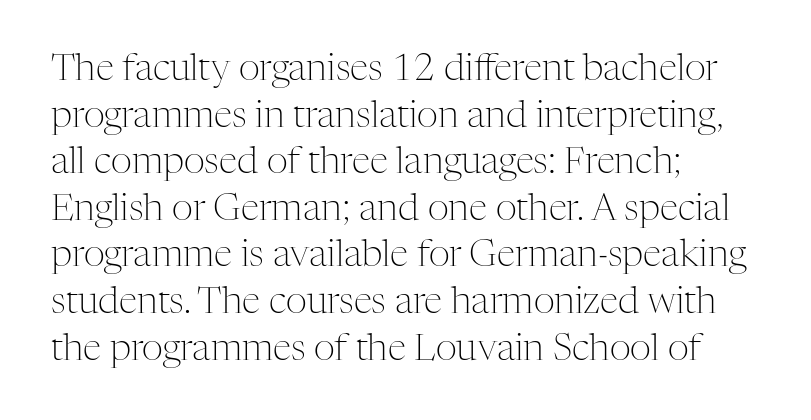
{"serif": "yes", "italic": "no", "bold": "no", "weight": "light", "width": "normal", "stroke_contrast": "medium", "x_height": "medium", "monospaced": "no", "underline": "no", "align": "left", "line_spacing": "normal", "line_spacing_ratio": 1.26, "letter_spacing": "normal", "letter_spacing_em": 0.0, "glyph_px": 37}
